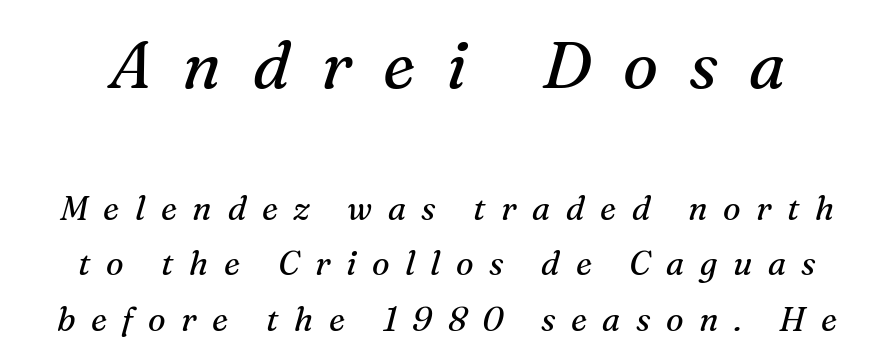
{"serif": "yes", "italic": "yes", "lean": "right", "slant_degrees": 16, "bold": "no", "weight": "regular", "width": "normal", "stroke_contrast": "medium", "x_height": "medium", "monospaced": "no", "underline": "no", "line_spacing": "normal", "line_spacing_ratio": 1.68, "letter_spacing": "wide", "letter_spacing_em": 0.47, "larger_block": "first", "size_ratio": 2.0, "glyph_px": 66}
